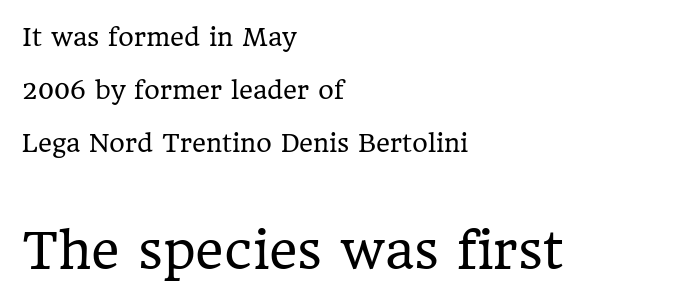
The image shows 49 px regular-weight serif type, upright; set left-aligned, loose line spacing (2.21x), normal letter spacing, not underlined; the second (bottom) block is 2.04x larger; low stroke contrast and a medium x-height.
